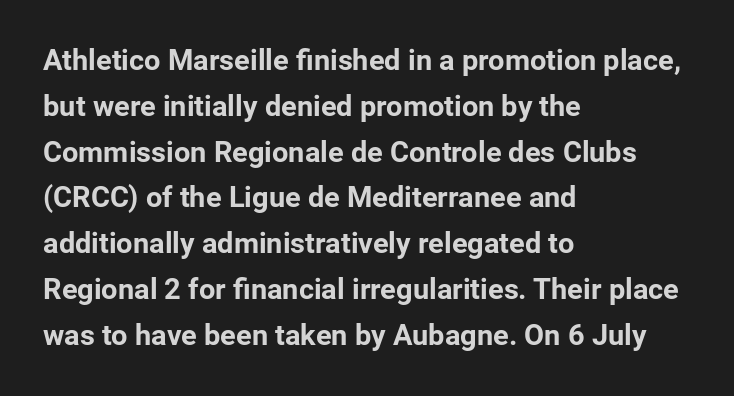
Horizontally, the lines are justified to the leading edge only. No feet cap the strokes, marking this as sans-serif type. Does the weight exceed regular? Yes, all the way to bold. No extra tracking has been applied to these lines. Clear beneath every line of the passage.
